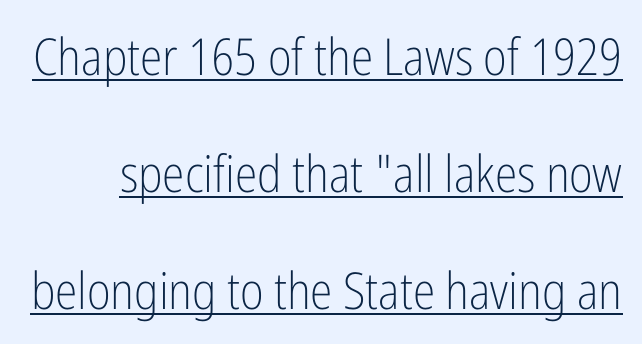
Vertical stems look standard width or narrower in stroke. A roman cut, with each character standing at attention. Check where the strokes stop: nothing finishes them off — pure sans. The words here are underlined.
